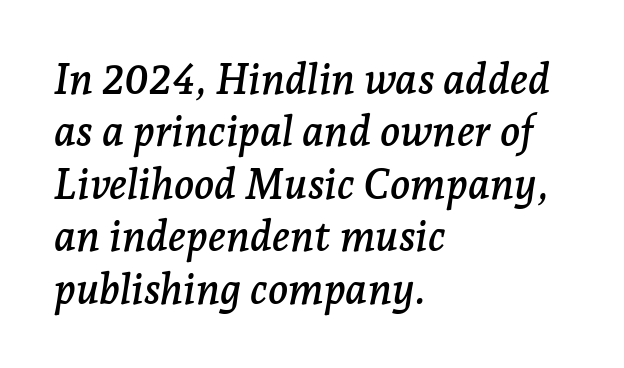
Typeset ragged right — the left edge is the straight one. This is serif lettering, the kind often seen in printed books. Unmarked baselines from the first word to the last. A typesetter would mark this as italic. A typesetter would call this zero additional tracking.
